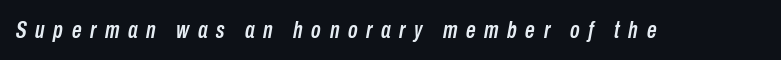
{"italic": "yes", "lean": "right", "slant_degrees": 10, "underline": "no", "letter_spacing": "wide", "letter_spacing_em": 0.36, "glyph_px": 24}
